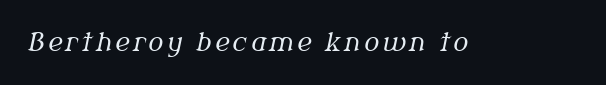
Bold? No — there's no thickening of the strokes. Check the space under the baseline: it is left empty. The font's italic variant was chosen for this text.
